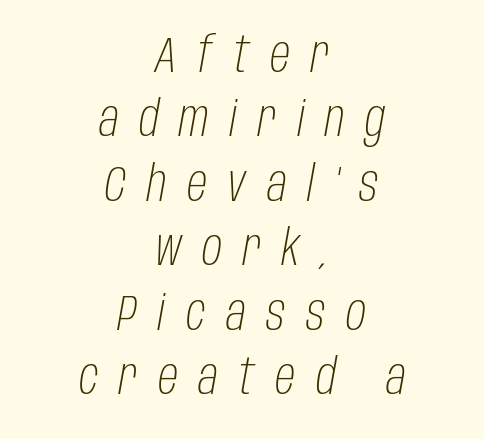
{"italic": "yes", "lean": "right", "slant_degrees": 10, "bold": "no", "weight": "light", "width": "condensed", "stroke_contrast": "low", "x_height": "large", "monospaced": "no", "underline": "no", "align": "center", "line_spacing": "normal", "line_spacing_ratio": 1.29, "letter_spacing": "wide", "letter_spacing_em": 0.41, "glyph_px": 50}
